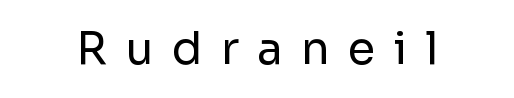
Q: Is the text bold? A: No.
Q: Is the text italic (slanted)? A: No, it is upright.
Q: Is the typeface a serif or a sans-serif typeface? A: Sans-serif.
Q: Is the text underlined? A: No.
Q: Is the spacing between letters normal or unusually wide? A: Unusually wide.
Q: Width (condensed, normal, or wide)? A: Normal.
Q: Stroke contrast? A: Low.
Q: x-height? A: Medium.
Q: Monospaced? A: No.
